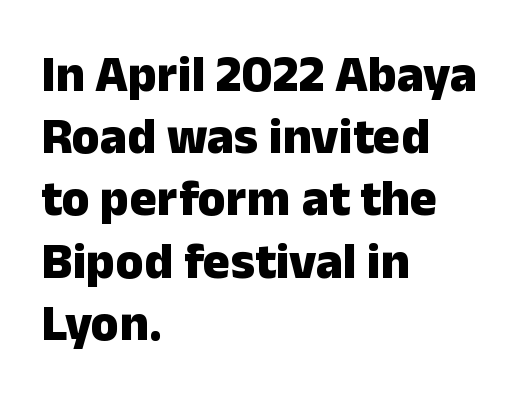
{"serif": "no", "italic": "no", "bold": "yes", "weight": "heavy", "width": "normal", "stroke_contrast": "low", "x_height": "medium", "monospaced": "no", "underline": "no", "align": "left", "line_spacing_ratio": 1.22, "letter_spacing": "normal", "letter_spacing_em": 0.0, "glyph_px": 51}
